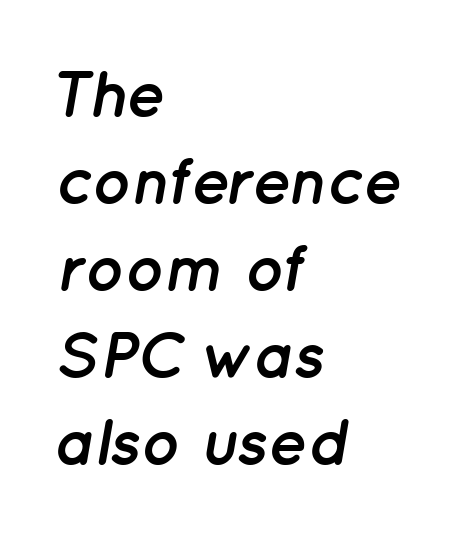
The image shows 65 px semibold type, italic (leaning right); set left-aligned, normal line spacing (1.34x), normal letter spacing, not underlined; low stroke contrast and a medium x-height.
